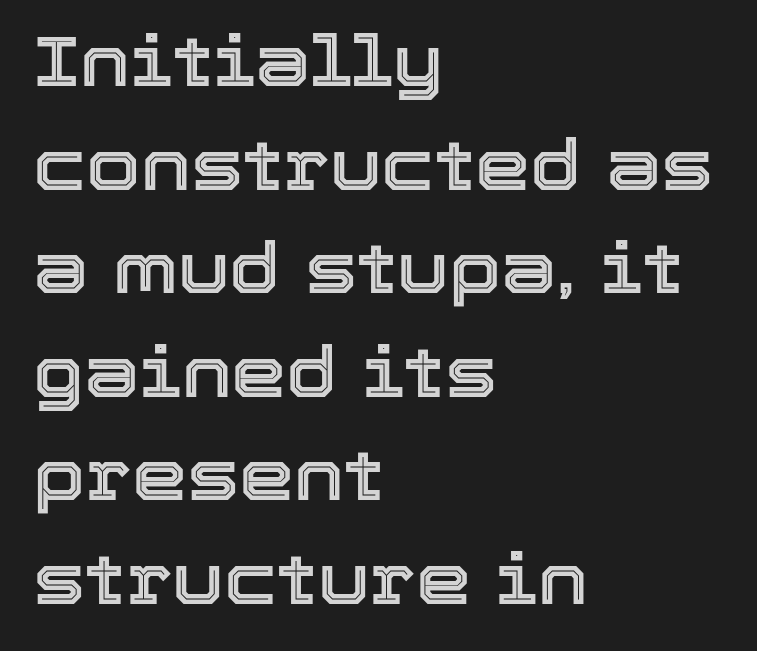
Q: Is the text italic (slanted)? A: No, it is upright.
Q: Is the text underlined? A: No.
Q: How is the paragraph aligned? A: Left-aligned.
Q: Is the spacing between letters normal or unusually wide? A: Normal.
Q: Is the spacing between lines tight, normal or loose? A: Normal.
Q: Width (condensed, normal, or wide)? A: Normal.
Q: x-height? A: Medium.
Q: Monospaced? A: No.
